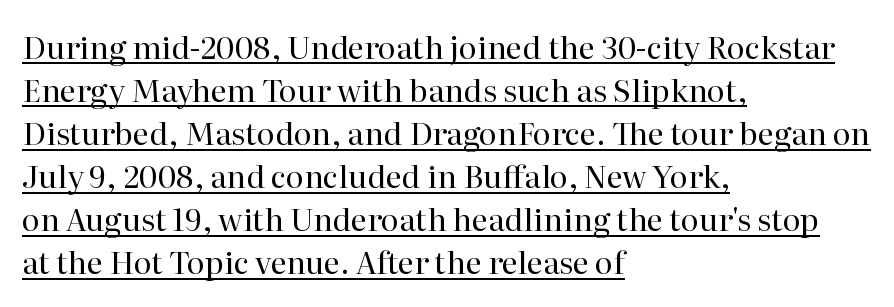
Stroke thickness stays within the range of a standard reading face or lighter. A typographer would call this underscored text. The glyphs in this specimen are seriffed. Character widths vary here, with narrow letters taking less room than wide ones.
